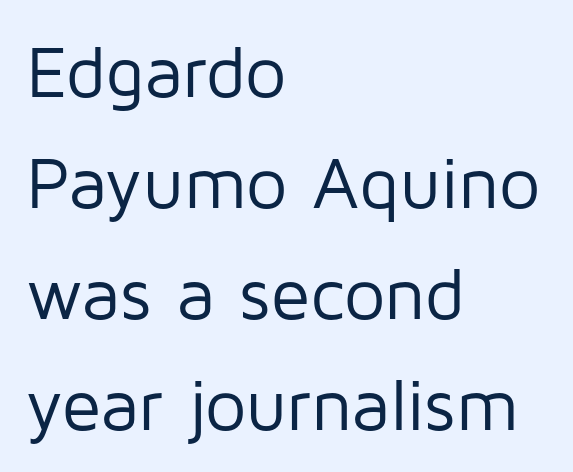
{"serif": "no", "italic": "no", "bold": "no", "weight": "regular", "width": "normal", "stroke_contrast": "low", "x_height": "medium", "monospaced": "no", "underline": "no", "align": "left", "line_spacing": "normal", "line_spacing_ratio": 1.52, "letter_spacing": "normal", "letter_spacing_em": 0.0, "glyph_px": 73}
